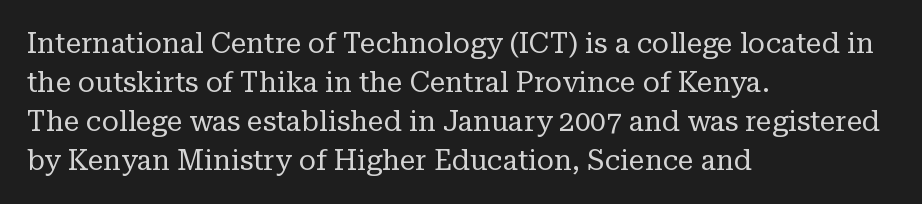
The image shows 28 px regular-weight serif type, upright; set left-aligned, normal line spacing (1.39x), normal letter spacing, not underlined; low stroke contrast and a medium x-height.
